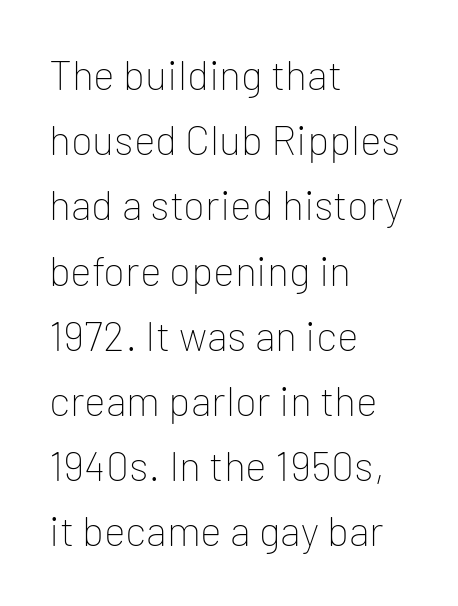
Is this a fixed-width face? No — the glyphs have proportional, varying widths. Does the leading feel generous? No, just average. The setting favours the left margin, as ordinary paragraphs usually do. The font sits on the lighter half of the weight spectrum, regular included. The gap between lines stays unmarked. Classification — sans serif.
